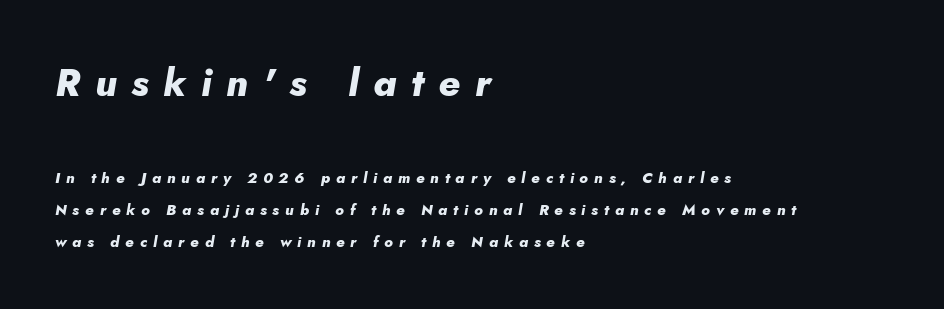
{"italic": "yes", "lean": "right", "slant_degrees": 5, "bold": "yes", "weight": "heavy", "width": "normal", "stroke_contrast": "low", "x_height": "small", "monospaced": "no", "underline": "no", "align": "left", "line_spacing": "loose", "line_spacing_ratio": 2.13, "letter_spacing": "wide", "letter_spacing_em": 0.39, "larger_block": "first", "size_ratio": 2.53, "glyph_px": 38}
